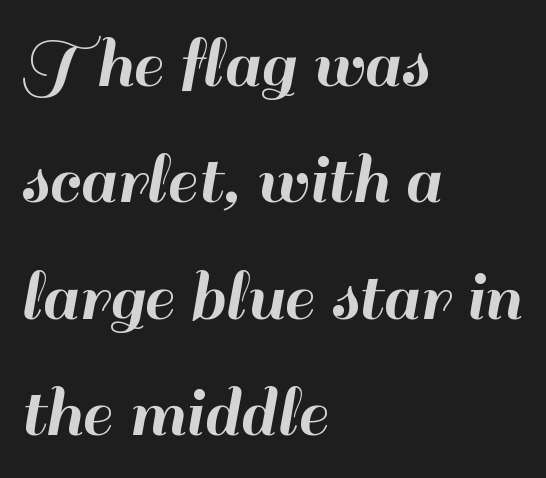
{"serif": "no", "width": "normal", "stroke_contrast": "high", "x_height": "small", "monospaced": "no", "underline": "no", "align": "left", "line_spacing": "normal", "line_spacing_ratio": 1.53, "letter_spacing": "normal", "letter_spacing_em": 0.0, "glyph_px": 76}
